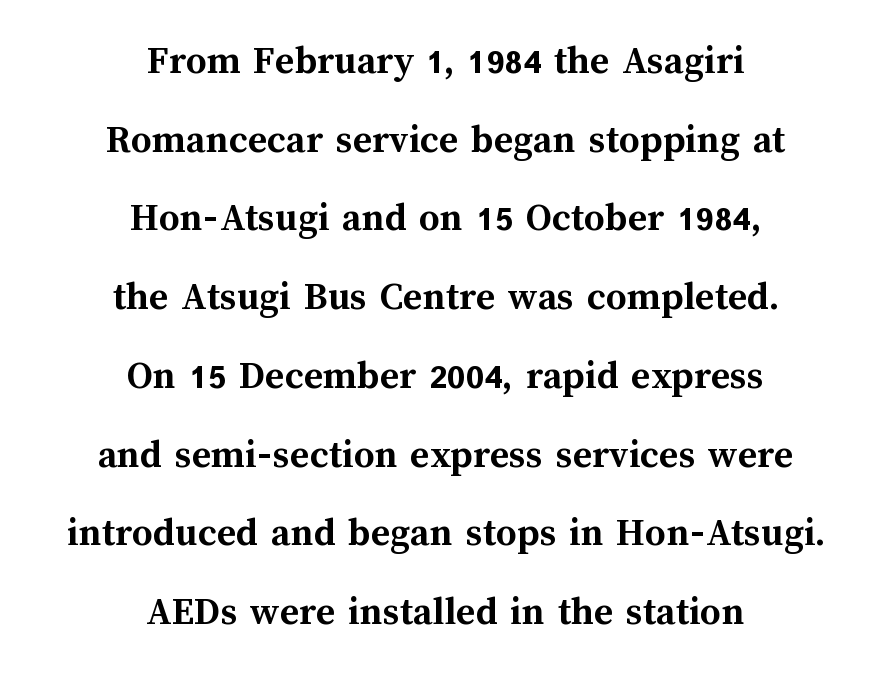
Any mark beneath the type? The region is blank. The leading is generous, giving the passage an open texture. Character widths vary here, with narrow letters taking less room than wide ones. Italic? Not at all — the glyphs are vertical.
